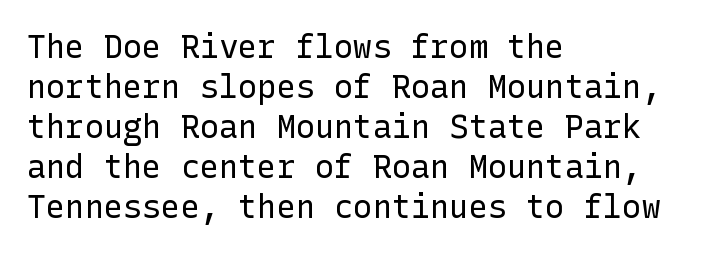
Q: Is the text bold? A: No.
Q: Is the text italic (slanted)? A: No, it is upright.
Q: Is the typeface a serif or a sans-serif typeface? A: Sans-serif.
Q: Is the text underlined? A: No.
Q: How is the paragraph aligned? A: Left-aligned.
Q: Is the spacing between letters normal or unusually wide? A: Normal.
Q: Is the spacing between lines tight, normal or loose? A: Normal.
Q: Width (condensed, normal, or wide)? A: Normal.
Q: Stroke contrast? A: Low.
Q: x-height? A: Medium.
